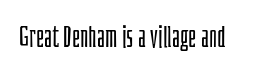
Posture: straight, roman, zero tilt. Looks like regular typesetting: each glyph gets only the width it needs. Note: no serifs on the glyphs. The space directly below the letters is spotless.
